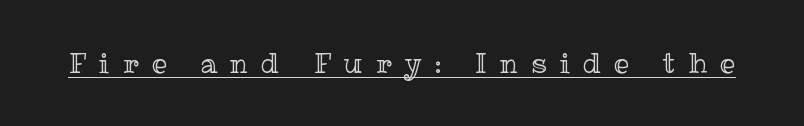
Q: Is the text italic (slanted)? A: No, it is upright.
Q: Is the text underlined? A: Yes.
Q: Is the spacing between letters normal or unusually wide? A: Unusually wide.
